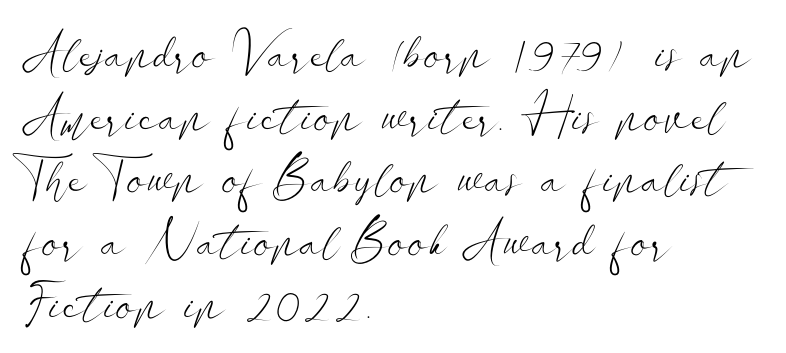
{"serif": "no", "bold": "no", "weight": "light", "width": "wide", "stroke_contrast": "low", "x_height": "small", "monospaced": "no", "underline": "no", "align": "left", "line_spacing_ratio": 1.23, "letter_spacing": "normal", "letter_spacing_em": 0.0, "glyph_px": 51}
